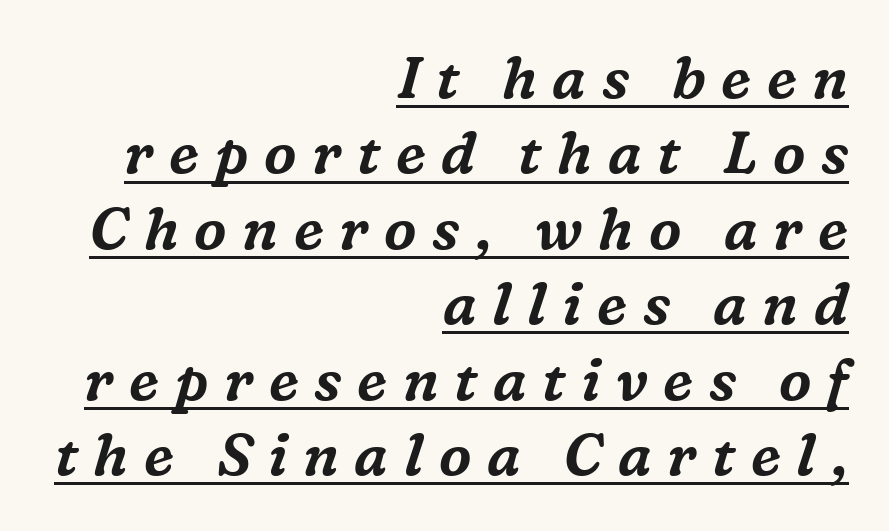
{"serif": "yes", "italic": "yes", "lean": "right", "slant_degrees": 16, "width": "normal", "stroke_contrast": "medium", "x_height": "medium", "monospaced": "no", "underline": "yes", "align": "right", "line_spacing": "normal", "line_spacing_ratio": 1.3, "letter_spacing": "wide", "letter_spacing_em": 0.27, "glyph_px": 58}
